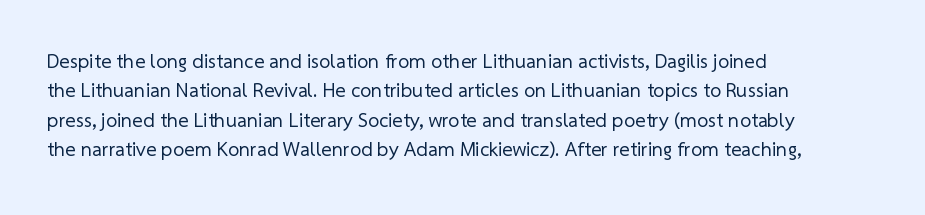
{"bold": "no", "underline": "no", "align": "left", "line_spacing": "normal", "line_spacing_ratio": 1.47, "letter_spacing": "normal", "letter_spacing_em": 0.0, "glyph_px": 20}
